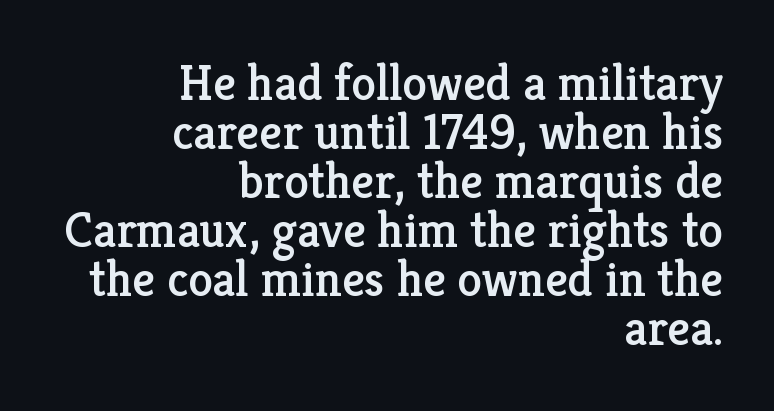
The image shows 50 px serif type, upright; set right-aligned, tight line spacing (0.98x), normal letter spacing, not underlined; low stroke contrast and a medium x-height.
